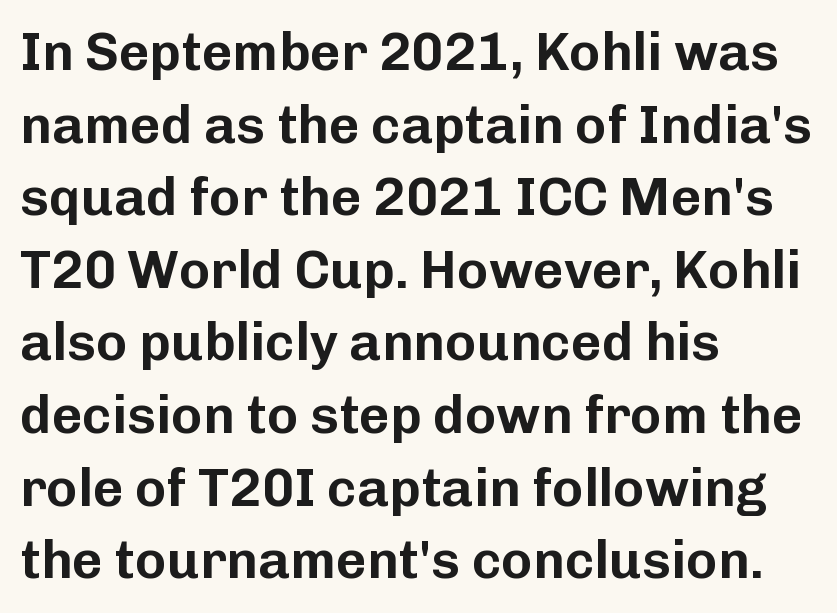
{"serif": "no", "italic": "no", "width": "normal", "stroke_contrast": "low", "x_height": "medium", "monospaced": "no", "underline": "no", "align": "left", "line_spacing": "normal", "line_spacing_ratio": 1.37, "letter_spacing": "normal", "letter_spacing_em": 0.0, "glyph_px": 53}
